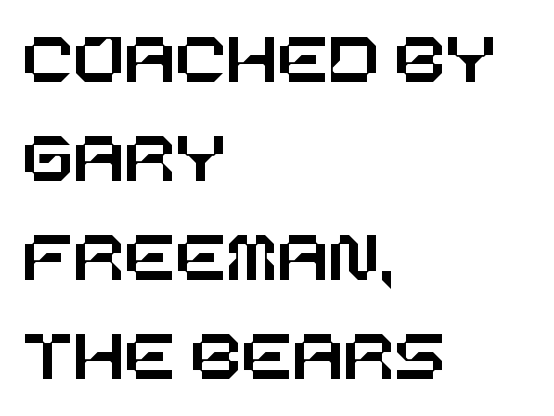
The image shows 75 px text type, upright; set left-aligned, normal line spacing (1.32x), normal letter spacing, not underlined; low stroke contrast and a large x-height.
